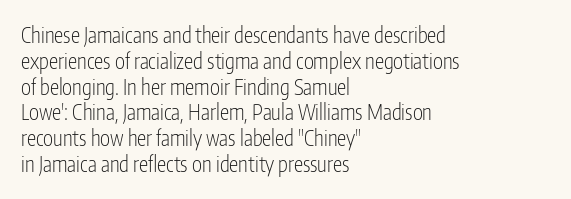
Q: Is the text bold? A: No.
Q: Is the text italic (slanted)? A: No, it is upright.
Q: Is the text underlined? A: No.
Q: How is the paragraph aligned? A: Left-aligned.
Q: Is the spacing between letters normal or unusually wide? A: Normal.
